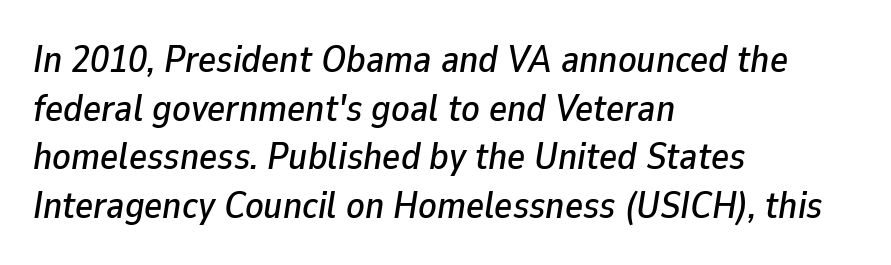
Standard letterfit; no display-style spreading of the glyphs. Spacing verdict: proportional, widths tailored to each character. Tall strokes in this sample are angled rather than plumb. Leading matches the norm, producing a regular column.
